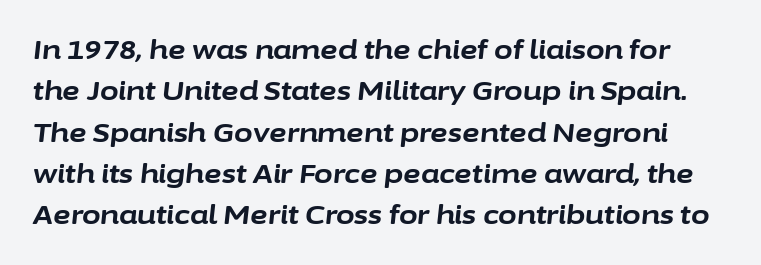
Q: Is the text bold? A: Yes.
Q: Is the text italic (slanted)? A: Yes, it leans right by about 6 degrees.
Q: Is the text underlined? A: No.
Q: Is the spacing between letters normal or unusually wide? A: Normal.
Q: Is the spacing between lines tight, normal or loose? A: Normal.
